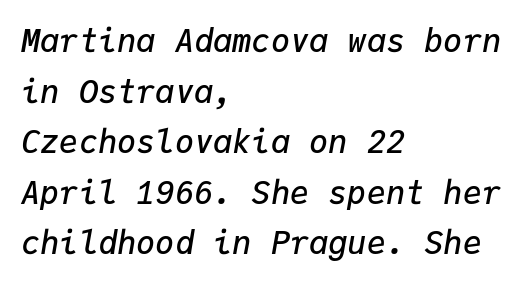
The image shows 32 px semibold type, italic (leaning right), monospaced; set left-aligned, normal line spacing (1.58x), normal letter spacing, not underlined; low stroke contrast and a medium x-height.
